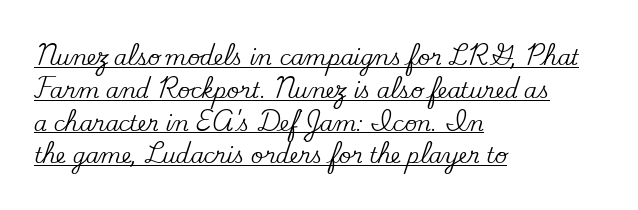
The image shows 21 px text type; set left-aligned, normal line spacing (1.56x), normal letter spacing, underlined.
